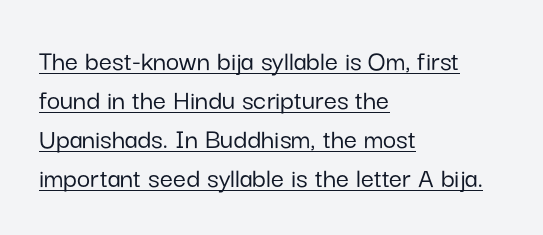
Q: Is the text italic (slanted)? A: No, it is upright.
Q: Is the typeface a serif or a sans-serif typeface? A: Sans-serif.
Q: Is the text underlined? A: Yes.
Q: How is the paragraph aligned? A: Left-aligned.
Q: Is the spacing between letters normal or unusually wide? A: Normal.
Q: Is the spacing between lines tight, normal or loose? A: Normal.
Q: Width (condensed, normal, or wide)? A: Normal.
Q: Stroke contrast? A: Low.
Q: x-height? A: Medium.
Q: Monospaced? A: No.
